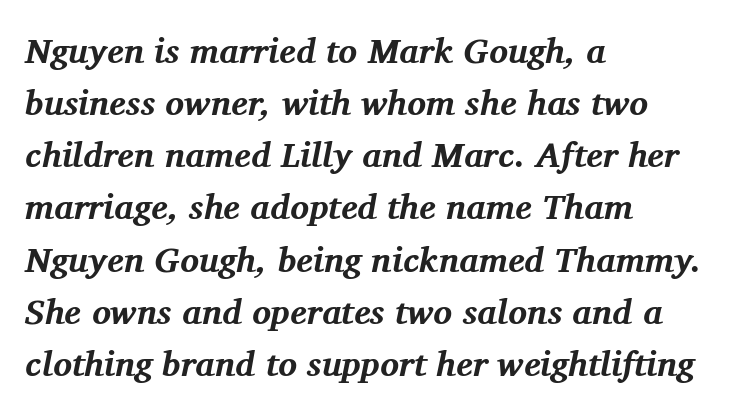
{"serif": "yes", "italic": "yes", "lean": "right", "slant_degrees": 11, "bold": "yes", "weight": "bold", "width": "normal", "stroke_contrast": "medium", "x_height": "medium", "monospaced": "no", "underline": "no", "align": "left", "line_spacing": "normal", "line_spacing_ratio": 1.49, "letter_spacing": "normal", "letter_spacing_em": 0.0, "glyph_px": 35}
